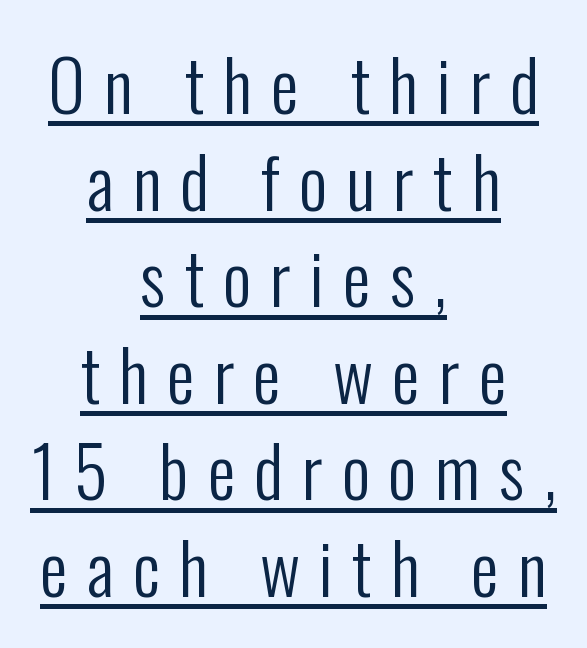
Q: Is the text bold? A: No.
Q: Is the text italic (slanted)? A: No, it is upright.
Q: Is the typeface a serif or a sans-serif typeface? A: Sans-serif.
Q: Is the text underlined? A: Yes.
Q: How is the paragraph aligned? A: Centered.
Q: Is the spacing between letters normal or unusually wide? A: Unusually wide.
Q: Is the spacing between lines tight, normal or loose? A: Normal.
Q: Width (condensed, normal, or wide)? A: Condensed.
Q: Stroke contrast? A: Low.
Q: x-height? A: Medium.
Q: Monospaced? A: No.
